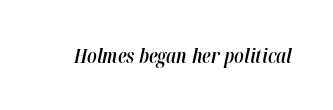
Q: Is the text bold? A: Semi-bold.
Q: Is the text italic (slanted)? A: Yes, it leans right by about 12 degrees.
Q: Is the text underlined? A: No.
Q: Is the spacing between letters normal or unusually wide? A: Normal.
